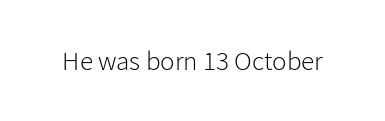
Q: Is the text bold? A: No.
Q: Is the text italic (slanted)? A: No, it is upright.
Q: Is the text underlined? A: No.
Q: Is the spacing between letters normal or unusually wide? A: Normal.
